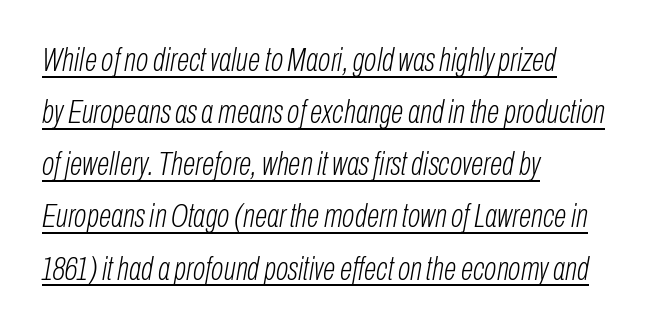
The image shows 33 px light, condensed type, italic (leaning right); set left-aligned, normal line spacing (1.58x), normal letter spacing, underlined; low stroke contrast and a medium x-height.
